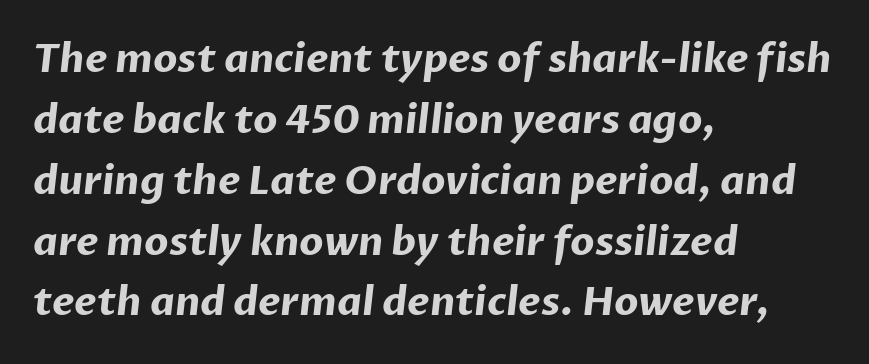
The image shows 39 px bold sans-serif type; set left-aligned, normal line spacing (1.56x), normal letter spacing, not underlined; low stroke contrast and a medium x-height.
